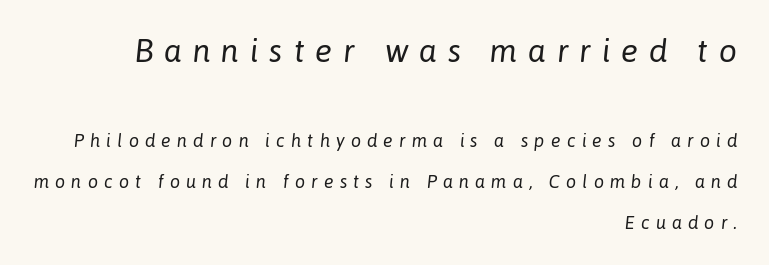
The image shows 32 px regular-weight type, italic (leaning right); set right-aligned, loose line spacing (2.27x), unusually wide letter spacing (+0.34 em), not underlined; the first (top) block is 1.78x larger; low stroke contrast and a medium x-height.
